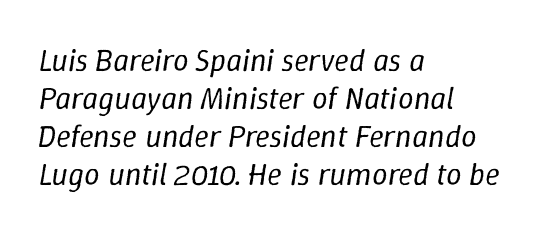
Q: Is the text bold? A: No.
Q: Is the text italic (slanted)? A: Yes, it leans right by about 9 degrees.
Q: Is the text underlined? A: No.
Q: How is the paragraph aligned? A: Left-aligned.
Q: Is the spacing between letters normal or unusually wide? A: Normal.
Q: Width (condensed, normal, or wide)? A: Normal.
Q: Stroke contrast? A: Low.
Q: x-height? A: Medium.
Q: Monospaced? A: No.
